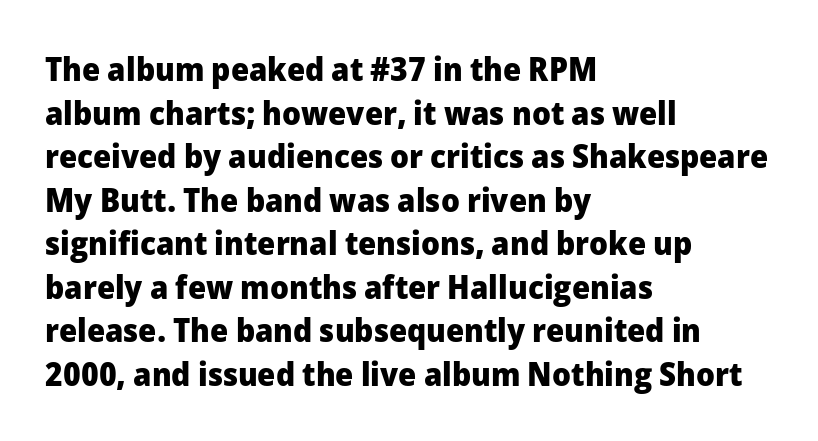
Q: Is the text bold? A: Yes.
Q: Is the text italic (slanted)? A: No, it is upright.
Q: Is the typeface a serif or a sans-serif typeface? A: Sans-serif.
Q: Is the text underlined? A: No.
Q: How is the paragraph aligned? A: Left-aligned.
Q: Is the spacing between letters normal or unusually wide? A: Normal.
Q: Is the spacing between lines tight, normal or loose? A: Normal.
Q: Width (condensed, normal, or wide)? A: Normal.
Q: Stroke contrast? A: Low.
Q: x-height? A: Medium.
Q: Monospaced? A: No.
